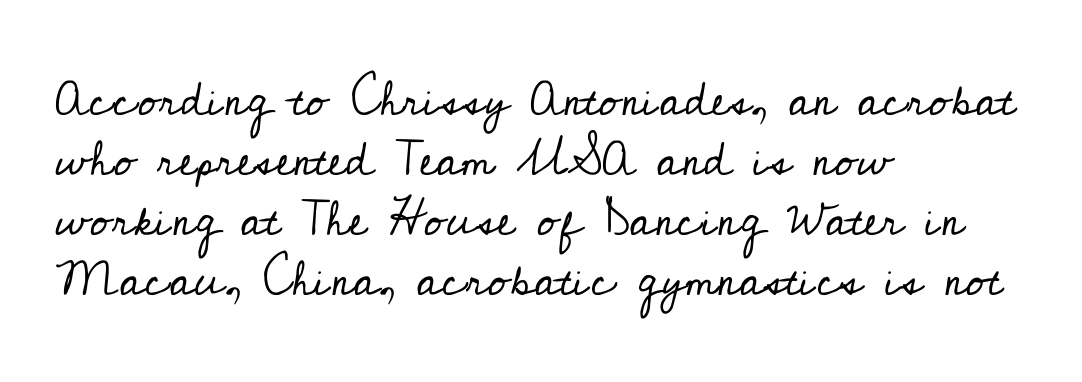
Proportional: the letters do not fall into vertical columns. The block of text has a typical density, with ordinary space between rows. Alignment: flush left. Plain, unruled lines of type. Font category for this specimen: serif.
